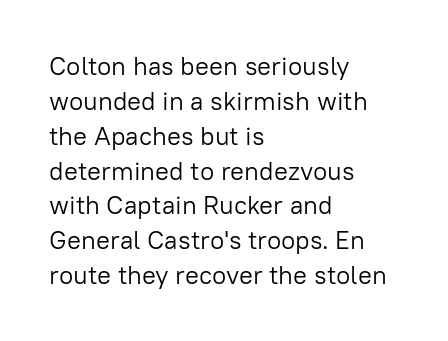
Q: Is the text bold? A: No.
Q: Is the text italic (slanted)? A: No, it is upright.
Q: Is the text underlined? A: No.
Q: How is the paragraph aligned? A: Left-aligned.
Q: Is the spacing between letters normal or unusually wide? A: Normal.
Q: Is the spacing between lines tight, normal or loose? A: Normal.
